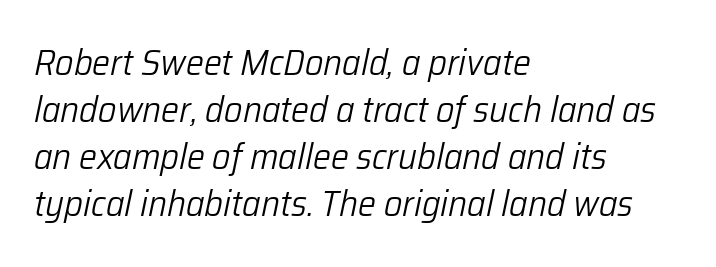
{"italic": "yes", "lean": "right", "slant_degrees": 12, "bold": "no", "weight": "light", "width": "normal", "stroke_contrast": "low", "x_height": "medium", "monospaced": "no", "underline": "no", "align": "left", "line_spacing": "normal", "line_spacing_ratio": 1.31, "letter_spacing": "normal", "letter_spacing_em": 0.0, "glyph_px": 36}
